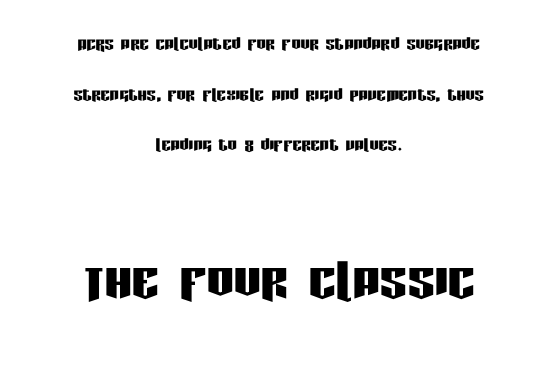
{"serif": "no", "italic": "no", "width": "condensed", "stroke_contrast": "low", "x_height": "large", "monospaced": "no", "underline": "no", "align": "center", "line_spacing": "loose", "line_spacing_ratio": 2.2, "letter_spacing": "normal", "letter_spacing_em": 0.0, "larger_block": "second", "size_ratio": 2.96, "glyph_px": 68}
